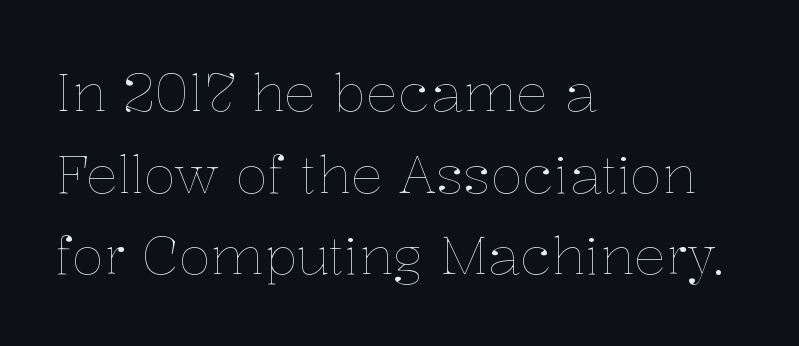
Every stem runs plumb, perpendicular to the baseline. Each new line begins a customary step beneath the previous one. Students, note that the glyphs here touch the page at normal intervals. Leftover space on each line is placed entirely after the last word. Stems here are at most as thick as an everyday book face. Only glyphs here, with clear space below each row.
